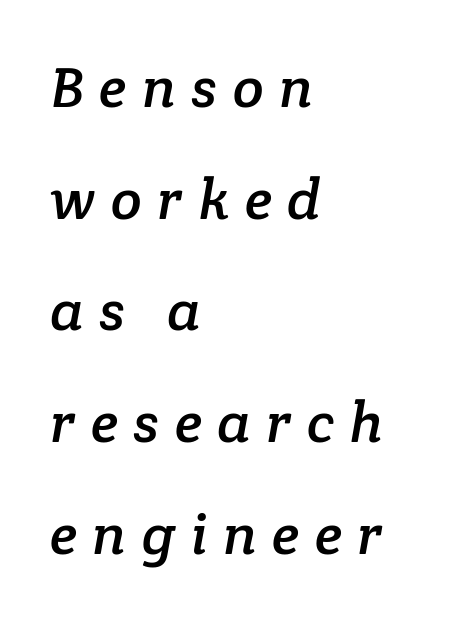
Q: Is the typeface a serif or a sans-serif typeface? A: Serif.
Q: Is the text underlined? A: No.
Q: How is the paragraph aligned? A: Left-aligned.
Q: Is the spacing between letters normal or unusually wide? A: Unusually wide.
Q: Is the spacing between lines tight, normal or loose? A: Loose.
Q: Width (condensed, normal, or wide)? A: Normal.
Q: Stroke contrast? A: Low.
Q: x-height? A: Medium.
Q: Monospaced? A: No.
